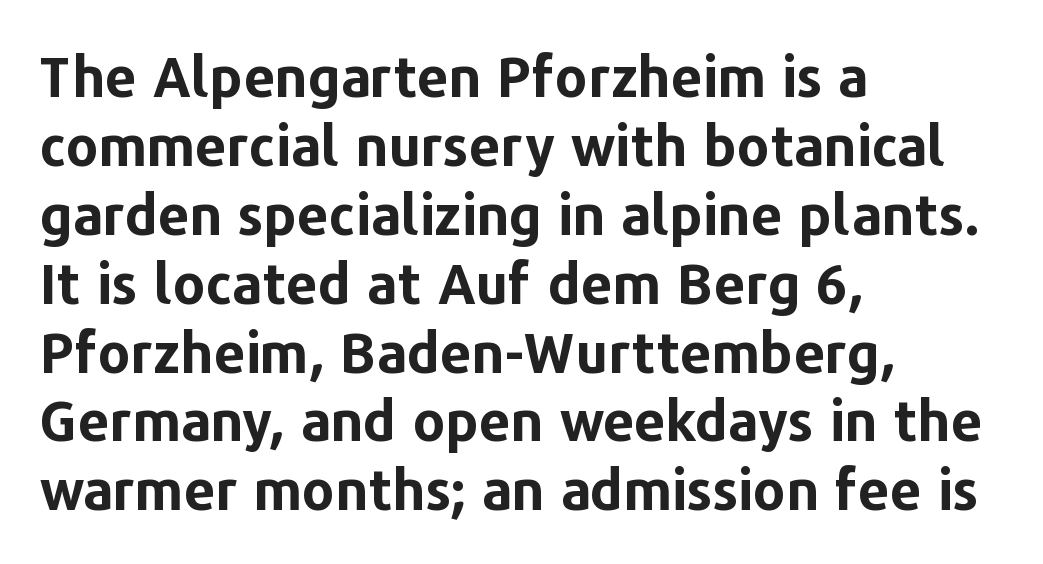
Emphasis by weight is at full strength: bold. Each letter's strokes conclude bluntly, with no projecting serifs. Character widths vary here, with narrow letters taking less room than wide ones. Does extra space separate the letters? No, they use regular spacing. Ascenders rise straight up at ninety degrees. Where is the straight margin? On the left.
